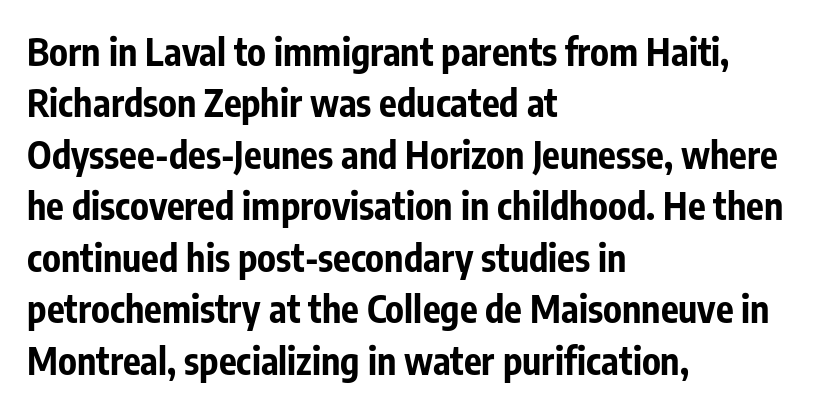
Q: Is the text bold? A: Yes.
Q: Is the text italic (slanted)? A: No, it is upright.
Q: Is the typeface a serif or a sans-serif typeface? A: Sans-serif.
Q: Is the text underlined? A: No.
Q: How is the paragraph aligned? A: Left-aligned.
Q: Is the spacing between letters normal or unusually wide? A: Normal.
Q: Is the spacing between lines tight, normal or loose? A: Normal.
Q: Width (condensed, normal, or wide)? A: Condensed.
Q: Stroke contrast? A: Low.
Q: x-height? A: Medium.
Q: Monospaced? A: No.
